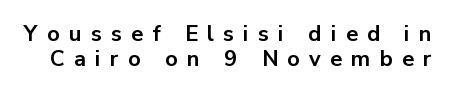
{"italic": "no", "bold": "yes", "underline": "no", "line_spacing": "tight", "line_spacing_ratio": 1.14, "letter_spacing": "wide", "letter_spacing_em": 0.42, "glyph_px": 22}
